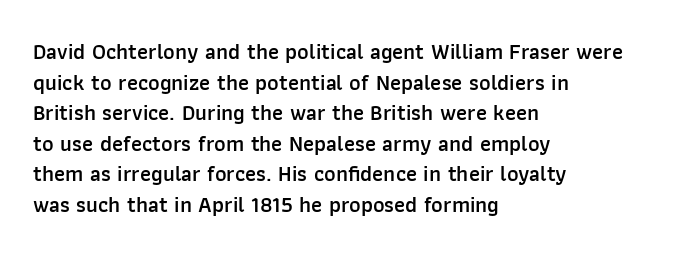
The image shows 22 px text type, upright; set left-aligned, normal line spacing (1.39x), normal letter spacing, not underlined.
